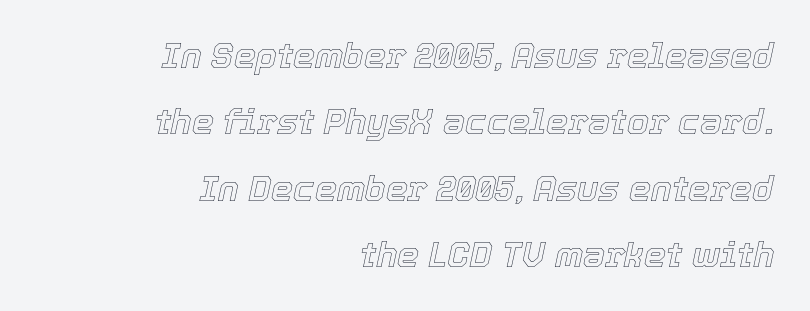
The rag falls on the left side of this text block. This rendering leaves character spacing at its baseline value. The space directly below the letters is spotless. Quick note: interline space is abundant. The rendering applies a slant to the glyphs.
